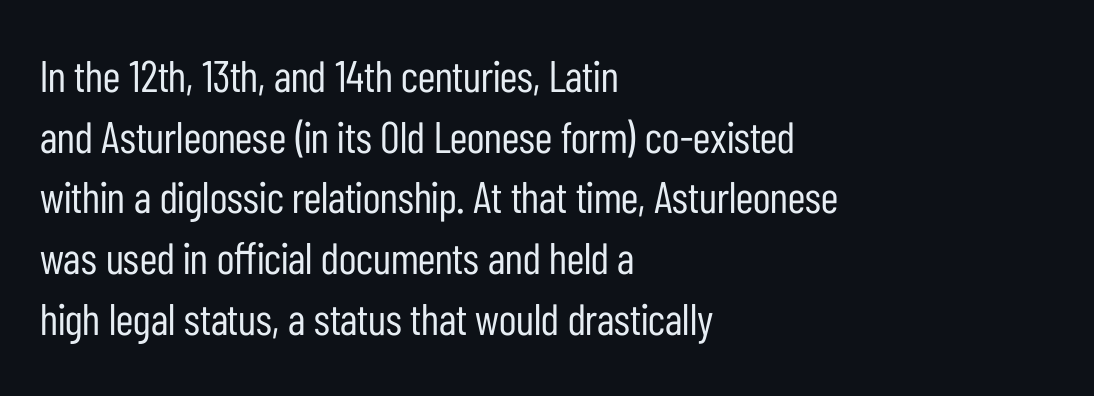
{"serif": "no", "italic": "no", "bold": "no", "weight": "regular", "width": "condensed", "stroke_contrast": "low", "x_height": "medium", "monospaced": "no", "underline": "no", "align": "left", "line_spacing": "normal", "line_spacing_ratio": 1.38, "letter_spacing": "normal", "letter_spacing_em": 0.0, "glyph_px": 44}
